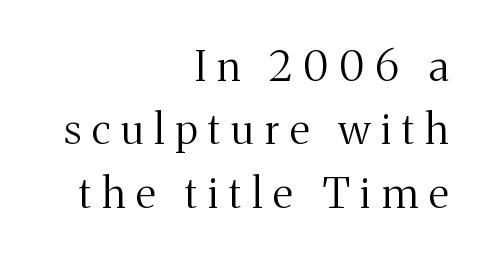
The image shows 42 px regular-weight serif type, upright; set right-aligned, normal line spacing (1.51x), unusually wide letter spacing (+0.26 em), not underlined; medium stroke contrast and a medium x-height.
